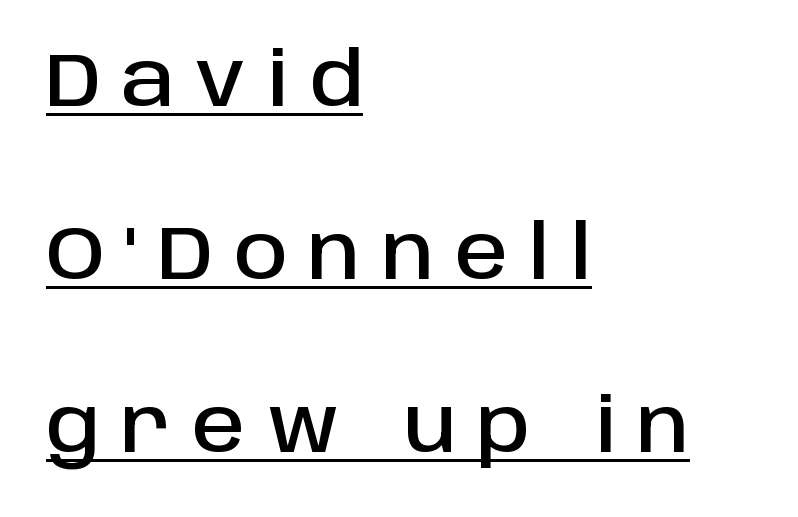
{"serif": "no", "italic": "no", "width": "normal", "stroke_contrast": "low", "x_height": "large", "monospaced": "no", "underline": "yes", "align": "left", "line_spacing": "loose", "line_spacing_ratio": 2.31, "letter_spacing": "wide", "letter_spacing_em": 0.28, "glyph_px": 75}
